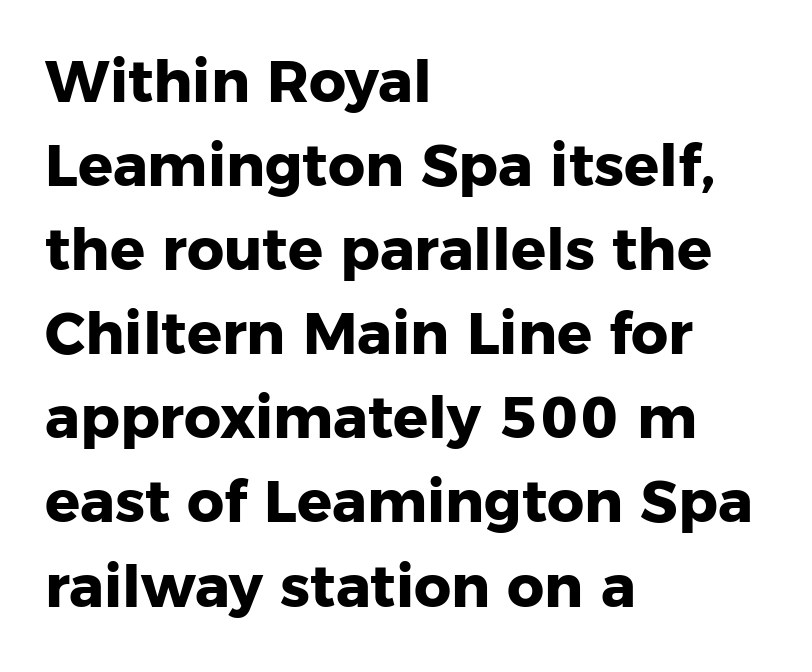
Q: Is the text bold? A: Yes.
Q: Is the text italic (slanted)? A: No, it is upright.
Q: Is the typeface a serif or a sans-serif typeface? A: Sans-serif.
Q: Is the text underlined? A: No.
Q: How is the paragraph aligned? A: Left-aligned.
Q: Is the spacing between letters normal or unusually wide? A: Normal.
Q: Is the spacing between lines tight, normal or loose? A: Normal.
Q: Width (condensed, normal, or wide)? A: Normal.
Q: Stroke contrast? A: Low.
Q: x-height? A: Medium.
Q: Monospaced? A: No.
